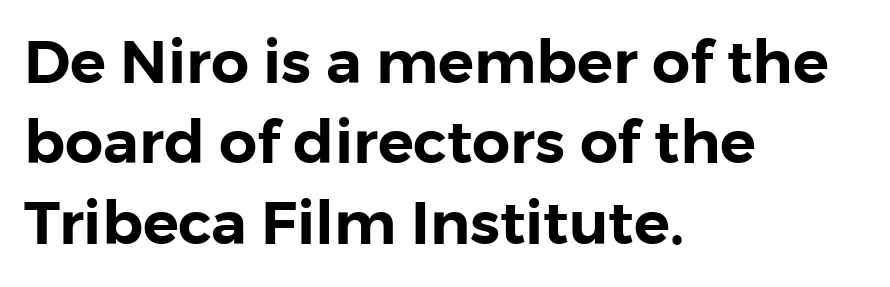
{"serif": "no", "italic": "no", "width": "normal", "stroke_contrast": "low", "x_height": "medium", "monospaced": "no", "underline": "no", "align": "left", "line_spacing": "normal", "line_spacing_ratio": 1.34, "letter_spacing": "normal", "letter_spacing_em": 0.0, "glyph_px": 60}
